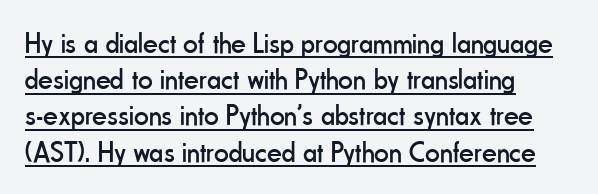
Q: Is the text bold? A: No.
Q: Is the text italic (slanted)? A: No, it is upright.
Q: Is the typeface a serif or a sans-serif typeface? A: Sans-serif.
Q: Is the text underlined? A: Yes.
Q: How is the paragraph aligned? A: Left-aligned.
Q: Is the spacing between letters normal or unusually wide? A: Normal.
Q: Is the spacing between lines tight, normal or loose? A: Normal.
Q: Width (condensed, normal, or wide)? A: Condensed.
Q: Stroke contrast? A: Low.
Q: x-height? A: Small.
Q: Monospaced? A: No.
